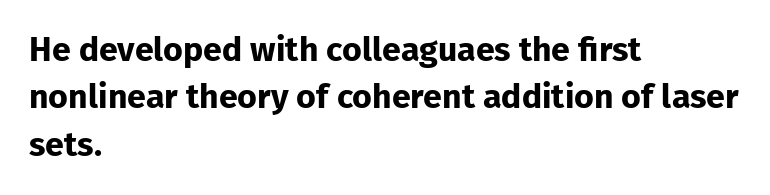
{"serif": "no", "italic": "no", "bold": "yes", "weight": "bold", "width": "normal", "stroke_contrast": "low", "x_height": "medium", "monospaced": "no", "underline": "no", "align": "left", "line_spacing": "normal", "line_spacing_ratio": 1.39, "letter_spacing": "normal", "letter_spacing_em": 0.0, "glyph_px": 34}
